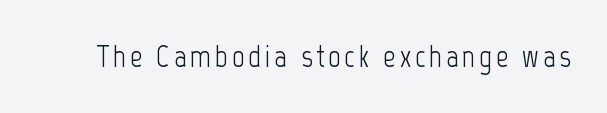
The passage shown is typed in a proportional face where columns would drift. The gap between lines stays unmarked. Serif or sans? Sans — the stroke terminals are bare. The lettering stays uniformly vertical, giving the passage a roman look.
